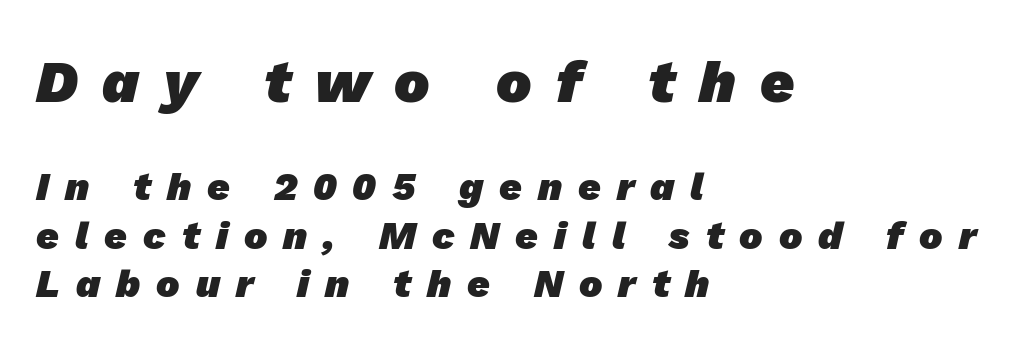
The characters display no serif detailing; their extremities are plain. The passage shown is typed in a proportional face where columns would drift. The font is running at its bold setting. This sample uses expanded letter spacing, leaving extra air between glyphs. Typesetter's note — upper block bumped up in size, lower block left smaller.
